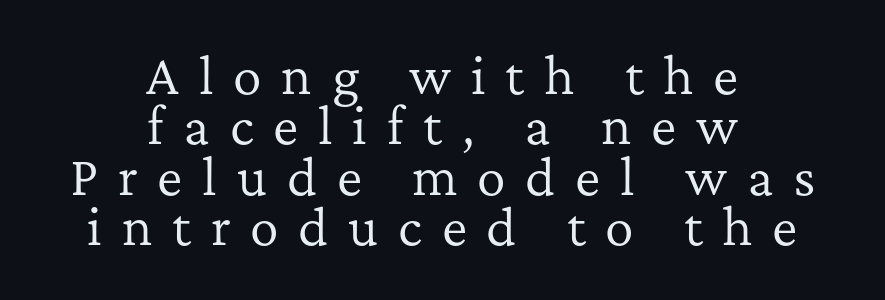
Proportional: the letters do not fall into vertical columns. Rendered with straight, roman letterforms. The passage is arranged like a title page — every line centered. Horizontal bands of white between lines are thin slivers. Bold? No — there's no thickening of the strokes. The space directly below the letters is spotless.
